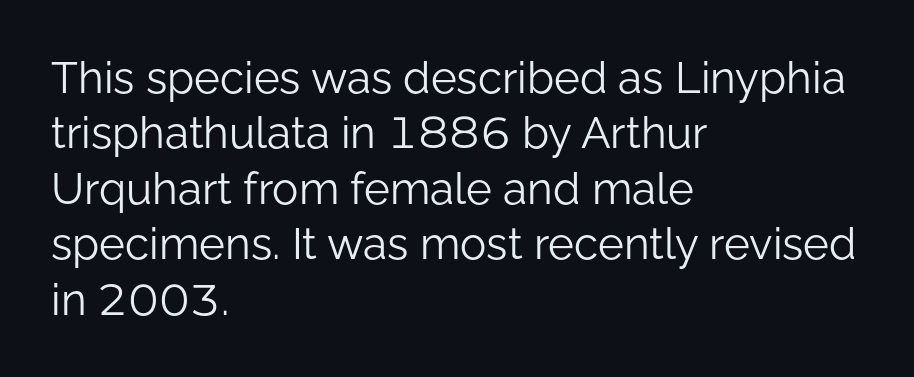
The image shows 44 px light sans-serif type, upright; set left-aligned, normal line spacing (1.26x), normal letter spacing, not underlined; low stroke contrast and a medium x-height.
